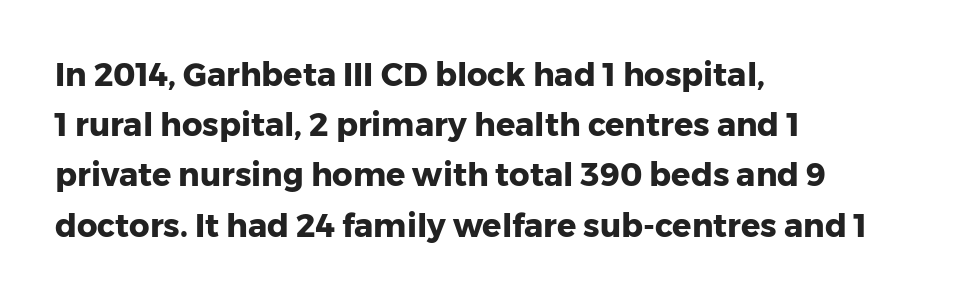
The image shows 32 px heavy sans-serif type, upright; set left-aligned, normal line spacing (1.57x), normal letter spacing, not underlined; low stroke contrast and a medium x-height.
